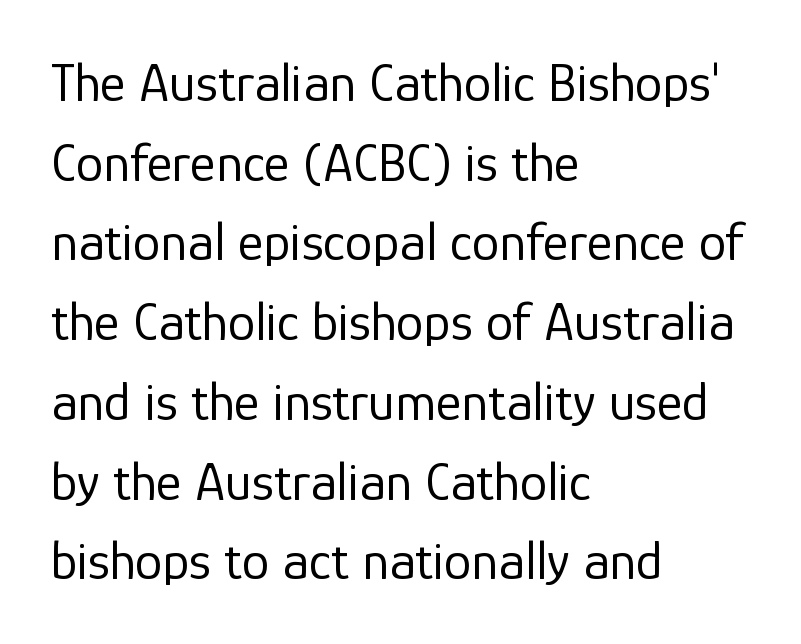
Q: Is the text bold? A: No.
Q: Is the text italic (slanted)? A: No, it is upright.
Q: Is the typeface a serif or a sans-serif typeface? A: Sans-serif.
Q: Is the text underlined? A: No.
Q: How is the paragraph aligned? A: Left-aligned.
Q: Is the spacing between letters normal or unusually wide? A: Normal.
Q: Is the spacing between lines tight, normal or loose? A: Normal.
Q: Width (condensed, normal, or wide)? A: Normal.
Q: Stroke contrast? A: Low.
Q: x-height? A: Medium.
Q: Monospaced? A: No.
